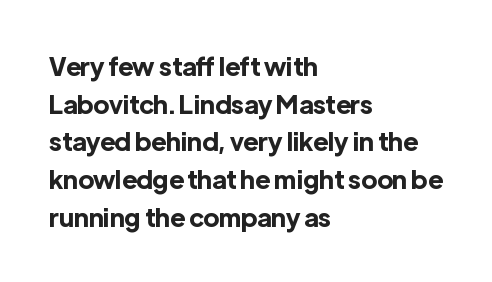
{"italic": "no", "bold": "yes", "underline": "no", "align": "left", "line_spacing": "normal", "line_spacing_ratio": 1.51, "letter_spacing": "normal", "letter_spacing_em": 0.0, "glyph_px": 25}
